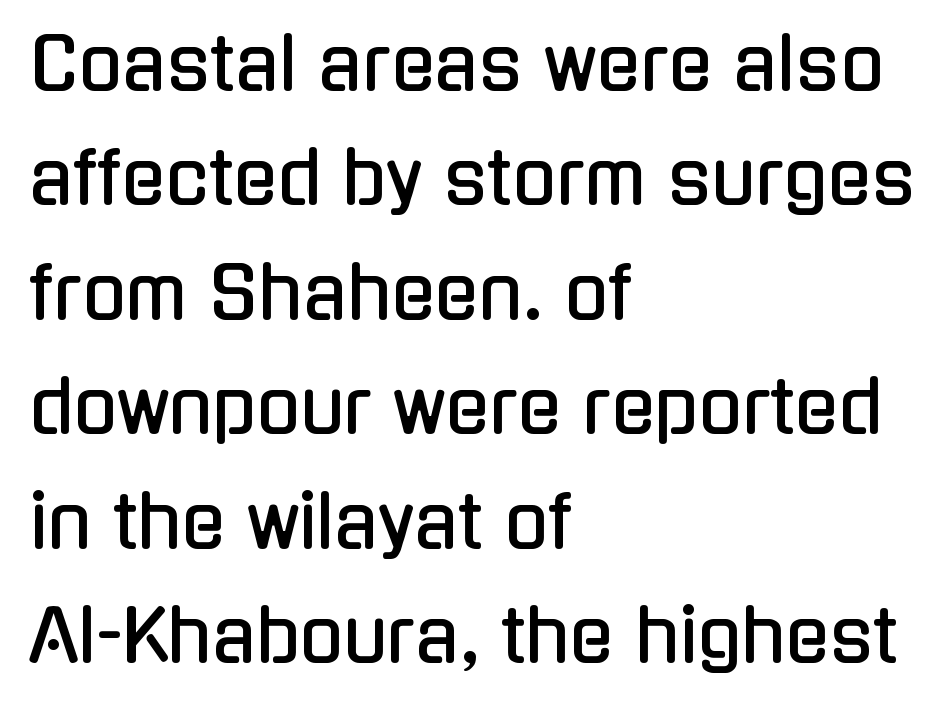
The gaps between neighbouring characters are ordinary and unremarkable. Where is the straight margin? On the left. Does the lettering tilt? It doesn't — this is upright. The gap between lines stays unmarked. The rendering uses natural spacing where letterforms have individual widths.
